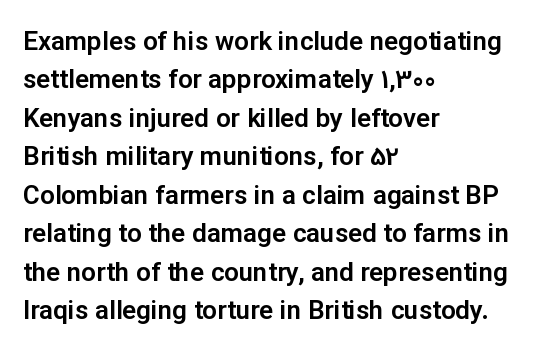
Q: Is the text italic (slanted)? A: No, it is upright.
Q: Is the text underlined? A: No.
Q: How is the paragraph aligned? A: Left-aligned.
Q: Is the spacing between letters normal or unusually wide? A: Normal.
Q: Is the spacing between lines tight, normal or loose? A: Normal.
